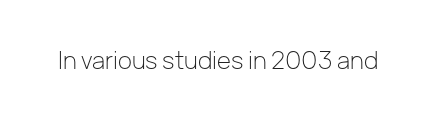
The image shows 24 px text type, upright; set normal letter spacing, not underlined.
